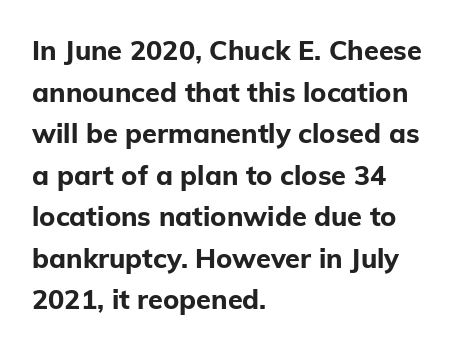
Q: Is the text bold? A: Yes.
Q: Is the text italic (slanted)? A: No, it is upright.
Q: Is the text underlined? A: No.
Q: How is the paragraph aligned? A: Left-aligned.
Q: Is the spacing between letters normal or unusually wide? A: Normal.
Q: Is the spacing between lines tight, normal or loose? A: Normal.
